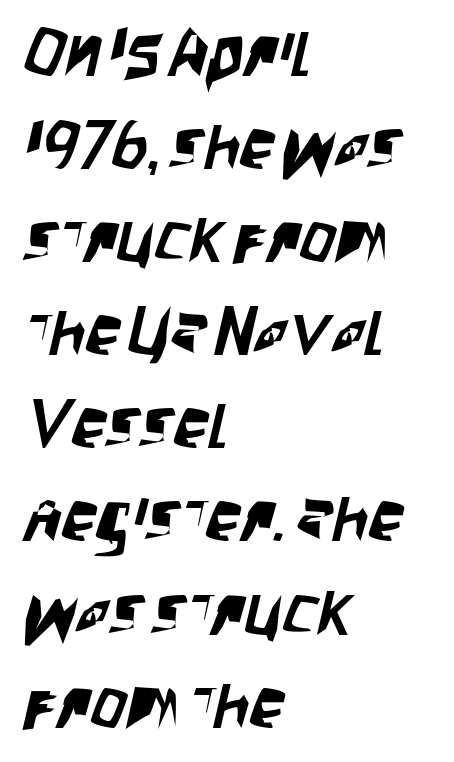
Q: Is the typeface a serif or a sans-serif typeface? A: Sans-serif.
Q: Is the text underlined? A: No.
Q: How is the paragraph aligned? A: Left-aligned.
Q: Is the spacing between letters normal or unusually wide? A: Normal.
Q: Is the spacing between lines tight, normal or loose? A: Normal.
Q: Width (condensed, normal, or wide)? A: Condensed.
Q: Stroke contrast? A: Low.
Q: x-height? A: Large.
Q: Monospaced? A: No.
